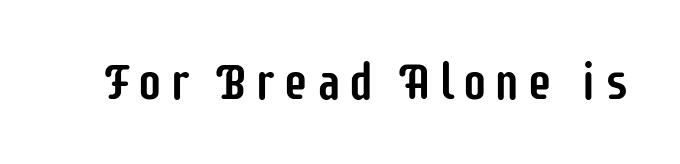
Nothing sits at the stroke ends, so this counts as sans-serif. Bare-footed words on every line. It's the straight-up-and-down kind of type. Proportional: the letters do not fall into vertical columns.
